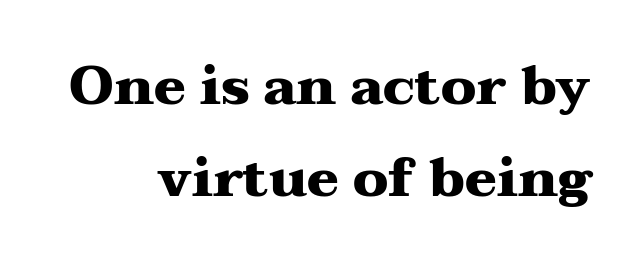
Q: Is the text bold? A: Yes.
Q: Is the text italic (slanted)? A: No, it is upright.
Q: Is the typeface a serif or a sans-serif typeface? A: Serif.
Q: Is the text underlined? A: No.
Q: Is the spacing between letters normal or unusually wide? A: Normal.
Q: Width (condensed, normal, or wide)? A: Wide.
Q: Stroke contrast? A: Medium.
Q: x-height? A: Medium.
Q: Monospaced? A: No.
